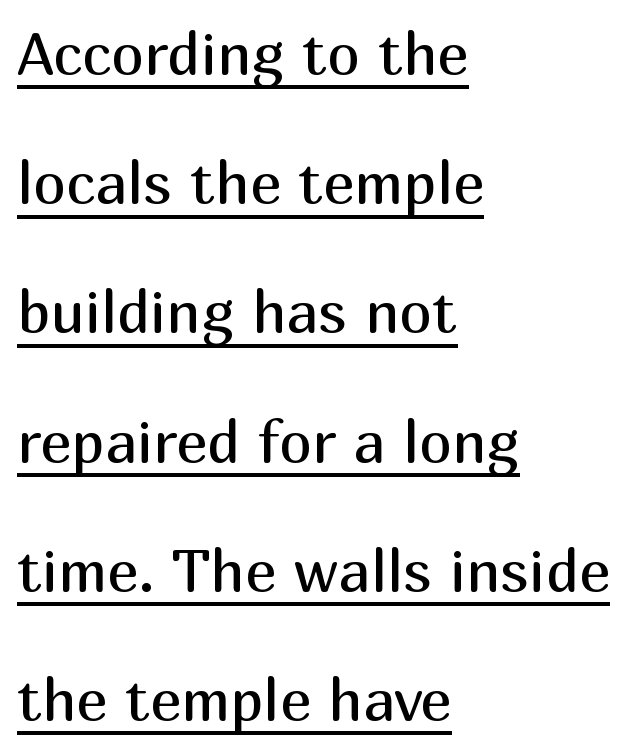
{"serif": "no", "italic": "no", "bold": "no", "weight": "regular", "width": "normal", "stroke_contrast": "medium", "x_height": "medium", "monospaced": "no", "underline": "yes", "align": "left", "line_spacing": "loose", "line_spacing_ratio": 2.19, "letter_spacing": "normal", "letter_spacing_em": 0.0, "glyph_px": 59}
